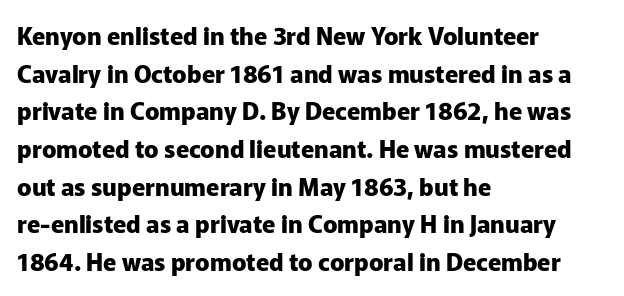
Heavy, bold letterforms. Quick note: underline off. The space between consecutive lines is moderate. This is roman type, the default non-slanted kind. The compositor pushed each line to the left boundary.
